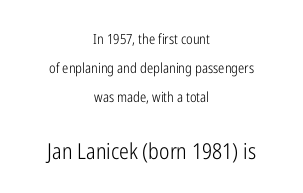
Q: Is the text bold? A: No.
Q: Is the text italic (slanted)? A: No, it is upright.
Q: Is the text underlined? A: No.
Q: How is the paragraph aligned? A: Centered.
Q: Is the spacing between letters normal or unusually wide? A: Normal.
Q: Is the spacing between lines tight, normal or loose? A: Loose.
Q: Which block of text is set in a larger size, the first (top) or the second (bottom)? A: The second (bottom) one.
